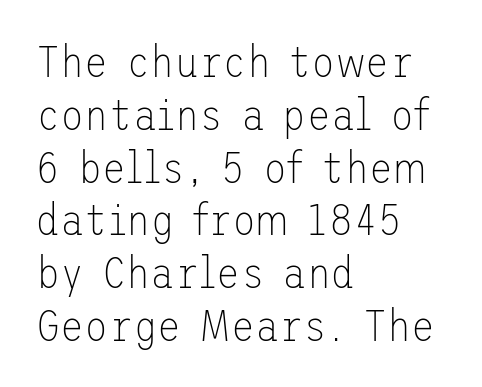
One-word summary of the alignment: left. Observe the ordinary spacing: letters are neighbours, not strangers. Vertical stems look standard width or narrower in stroke. Typographically, this falls in the sans-serif category. Beneath every word, the page is bare.
